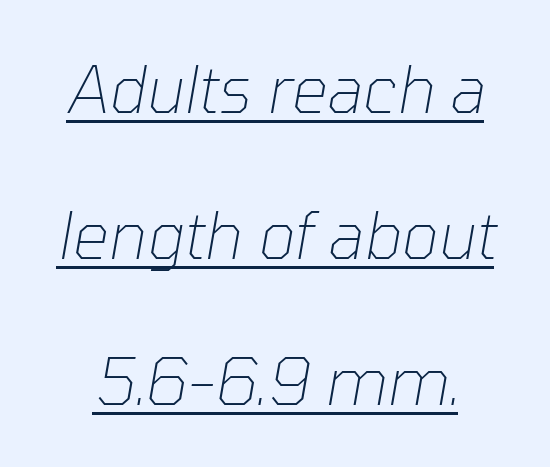
{"italic": "yes", "lean": "right", "slant_degrees": 10, "bold": "no", "weight": "thin", "width": "normal", "stroke_contrast": "low", "x_height": "medium", "monospaced": "no", "underline": "yes", "line_spacing": "loose", "line_spacing_ratio": 2.28, "letter_spacing": "normal", "letter_spacing_em": 0.0, "glyph_px": 64}
